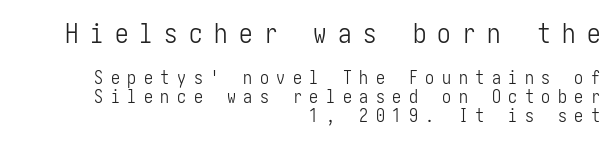
{"italic": "no", "bold": "no", "underline": "no", "align": "right", "line_spacing": "tight", "line_spacing_ratio": 1.06, "letter_spacing": "wide", "letter_spacing_em": 0.42, "larger_block": "first", "size_ratio": 1.5, "glyph_px": 27}
